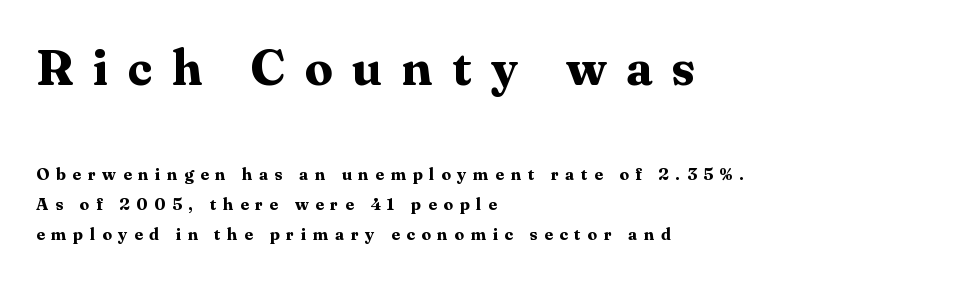
The image shows 50 px bold serif type, upright; set left-aligned, line spacing 1.75x, unusually wide letter spacing (+0.39 em), not underlined; the first (top) block is 2.94x larger; medium stroke contrast and a medium x-height.
